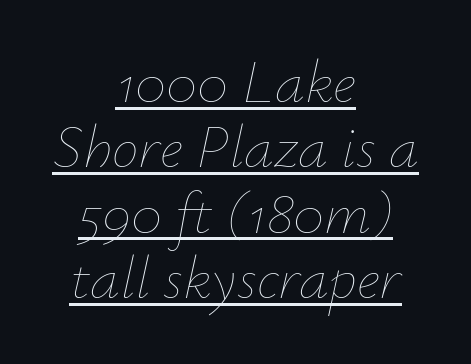
The image shows 60 px thin type, italic (leaning right); set centered, tight line spacing (1.09x), normal letter spacing, underlined; low stroke contrast and a small x-height.
